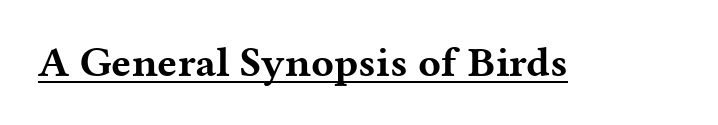
The image shows 42 px bold, wide serif type, upright; set normal letter spacing, underlined; medium stroke contrast and a medium x-height.
